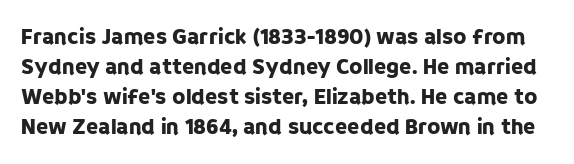
{"italic": "no", "underline": "no", "line_spacing": "normal", "line_spacing_ratio": 1.36, "letter_spacing": "normal", "letter_spacing_em": 0.0, "glyph_px": 22}
